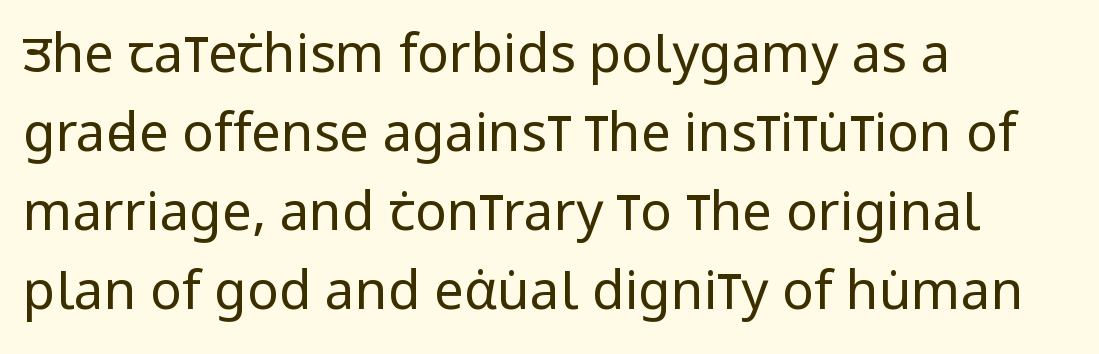
The passage shown has conventional tracking throughout. The letters advance in unequal steps, a hallmark of proportional type. The glyphs in this specimen are sans serif. This is roman type, the default non-slanted kind. Teacher's note: observe the even left margin — that is flush-left alignment. Letters rest on an invisible, unmarked baseline.
